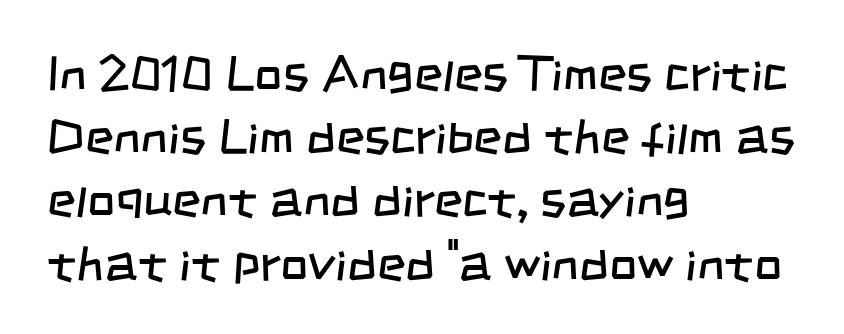
Q: Is the text bold? A: No.
Q: Is the typeface a serif or a sans-serif typeface? A: Sans-serif.
Q: Is the text underlined? A: No.
Q: How is the paragraph aligned? A: Left-aligned.
Q: Is the spacing between letters normal or unusually wide? A: Normal.
Q: Is the spacing between lines tight, normal or loose? A: Normal.
Q: Width (condensed, normal, or wide)? A: Condensed.
Q: Stroke contrast? A: Low.
Q: x-height? A: Large.
Q: Monospaced? A: No.
